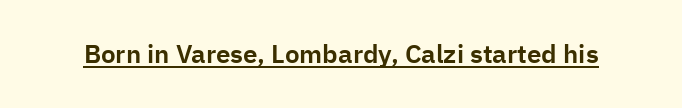
{"italic": "no", "underline": "yes", "letter_spacing": "normal", "letter_spacing_em": 0.0, "glyph_px": 26}
